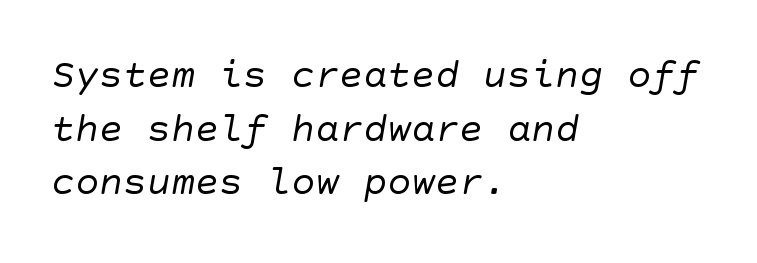
Q: Is the text bold? A: No.
Q: Is the typeface a serif or a sans-serif typeface? A: Sans-serif.
Q: Is the text underlined? A: No.
Q: How is the paragraph aligned? A: Left-aligned.
Q: Is the spacing between letters normal or unusually wide? A: Normal.
Q: Is the spacing between lines tight, normal or loose? A: Normal.
Q: Width (condensed, normal, or wide)? A: Normal.
Q: Stroke contrast? A: Low.
Q: x-height? A: Large.
